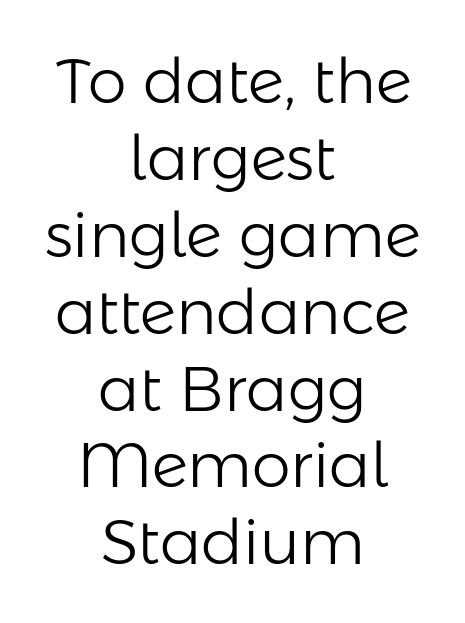
{"serif": "no", "italic": "no", "bold": "no", "weight": "light", "width": "normal", "stroke_contrast": "low", "x_height": "medium", "monospaced": "no", "underline": "no", "align": "center", "line_spacing_ratio": 1.24, "letter_spacing": "normal", "letter_spacing_em": 0.0, "glyph_px": 62}
